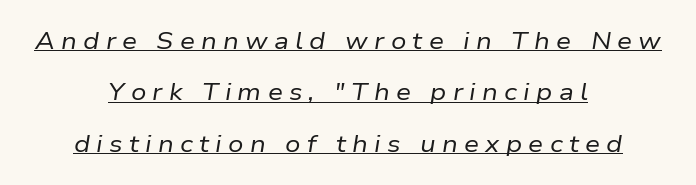
Q: Is the text bold? A: No.
Q: Is the text italic (slanted)? A: Yes, it leans right by about 9 degrees.
Q: Is the text underlined? A: Yes.
Q: How is the paragraph aligned? A: Centered.
Q: Is the spacing between letters normal or unusually wide? A: Unusually wide.
Q: Is the spacing between lines tight, normal or loose? A: Loose.
